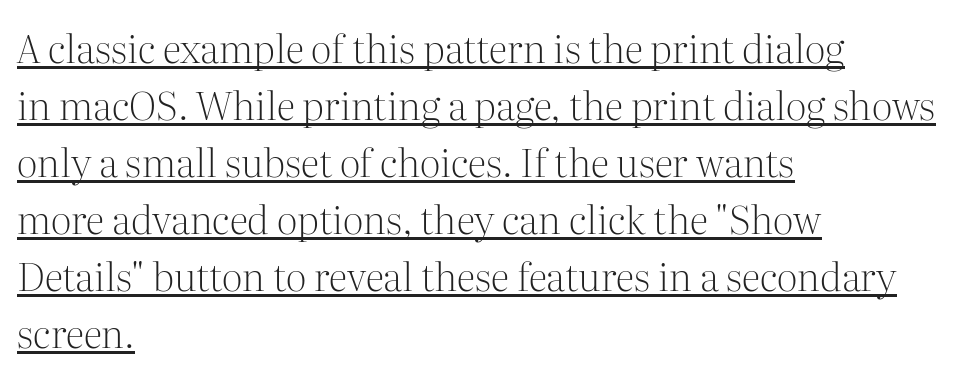
The image shows 39 px light serif type, upright; set left-aligned, normal line spacing (1.46x), normal letter spacing, underlined; medium stroke contrast and a medium x-height.
